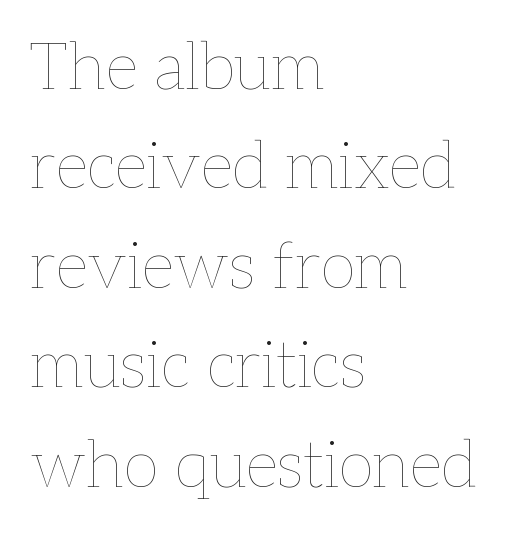
The rendering uses a moderate line-height, typical for paragraphs. The type sits square on the baseline with zero lean. Each row of text sits above clean, open space. Is this a fixed-width face? No — the glyphs have proportional, varying widths. Tracking here is standard; glyphs follow each other at the usual distance.
